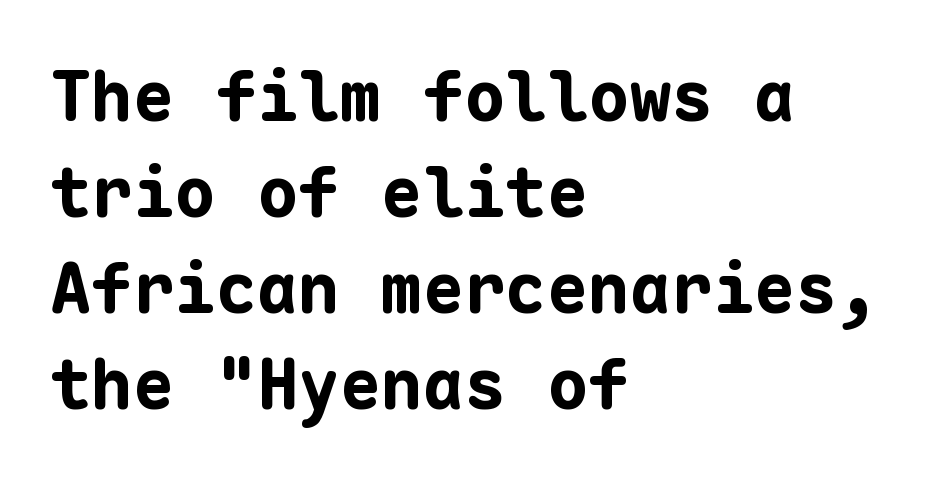
In terms of leading, this rendering sits right in the middle. Standard letterfit; no display-style spreading of the glyphs. The font is running at its bold setting. A clean baseline with only descenders dipping below it. You can tell it's not italic because the verticals are truly vertical.
